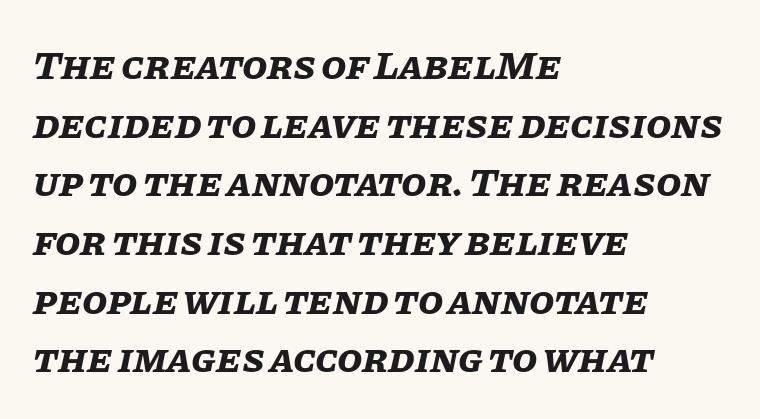
The image shows 41 px bold type, italic (leaning right); set left-aligned, normal line spacing (1.43x), normal letter spacing, not underlined; low stroke contrast and a large x-height.
